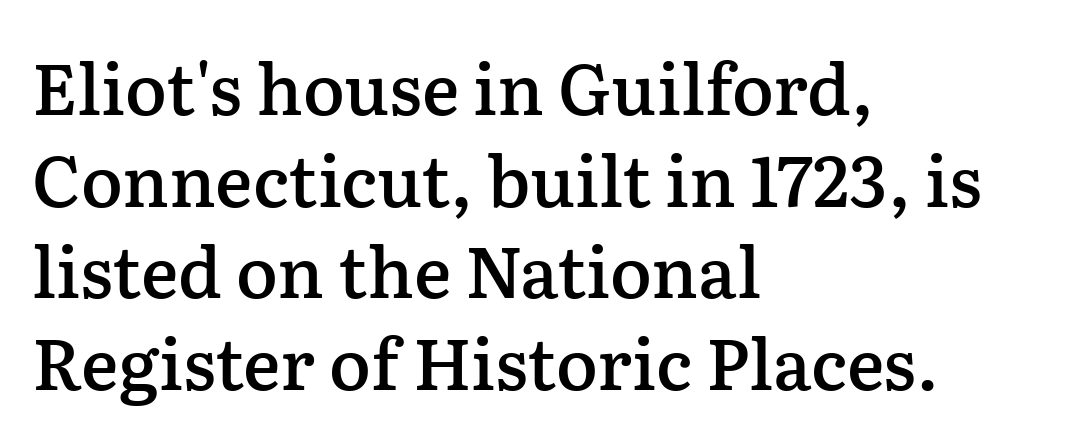
The image shows 70 px semibold serif type, upright; set left-aligned, normal line spacing (1.31x), normal letter spacing, not underlined; low stroke contrast and a medium x-height.
